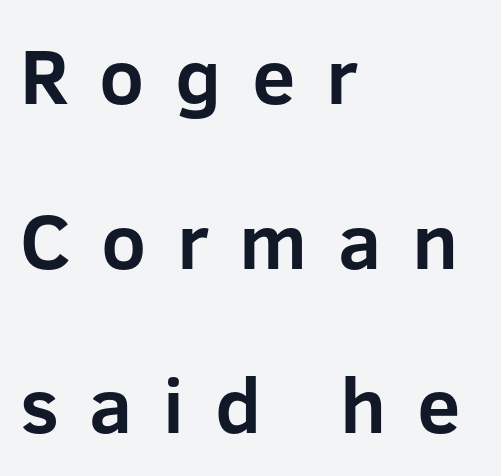
Q: Is the text bold? A: Yes.
Q: Is the text italic (slanted)? A: No, it is upright.
Q: Is the typeface a serif or a sans-serif typeface? A: Sans-serif.
Q: Is the text underlined? A: No.
Q: How is the paragraph aligned? A: Left-aligned.
Q: Is the spacing between letters normal or unusually wide? A: Unusually wide.
Q: Is the spacing between lines tight, normal or loose? A: Loose.
Q: Width (condensed, normal, or wide)? A: Normal.
Q: Stroke contrast? A: Low.
Q: x-height? A: Medium.
Q: Monospaced? A: No.
